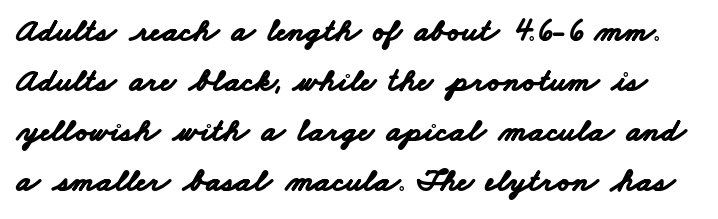
Q: Is the text bold? A: Yes.
Q: Is the typeface a serif or a sans-serif typeface? A: Sans-serif.
Q: Is the text underlined? A: No.
Q: Is the spacing between letters normal or unusually wide? A: Normal.
Q: Is the spacing between lines tight, normal or loose? A: Normal.
Q: Width (condensed, normal, or wide)? A: Wide.
Q: Stroke contrast? A: Low.
Q: x-height? A: Small.
Q: Monospaced? A: No.
